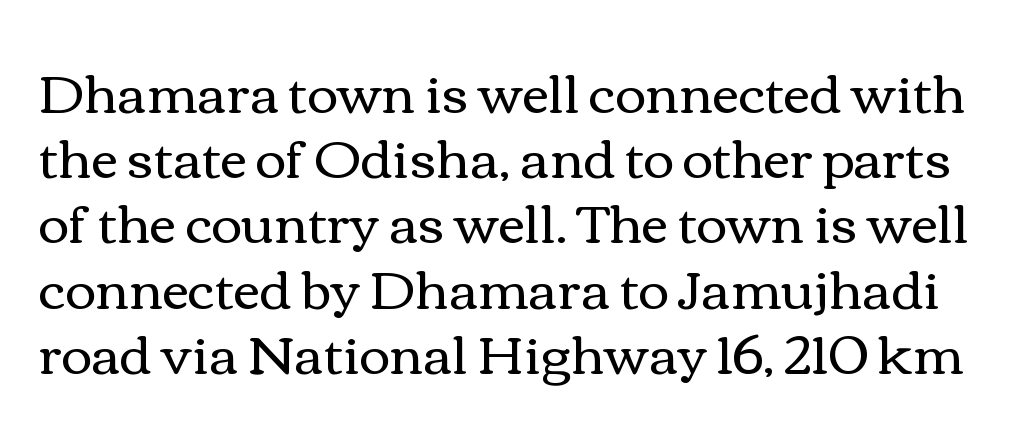
Look at the tracking — it's just the regular setting, nothing added. These glyphs show unthickened strokes, regular width or finer. Check the space under the baseline: it is left empty. You could not count columns in this text — the font is proportionally spaced. Upright lettering throughout.
